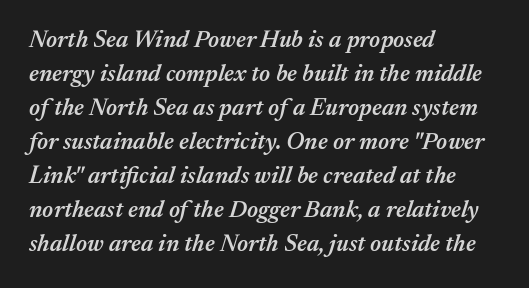
Q: Is the text bold? A: Semi-bold.
Q: Is the text italic (slanted)? A: Yes, it leans right by about 17 degrees.
Q: Is the text underlined? A: No.
Q: How is the paragraph aligned? A: Left-aligned.
Q: Is the spacing between letters normal or unusually wide? A: Normal.
Q: Is the spacing between lines tight, normal or loose? A: Normal.
